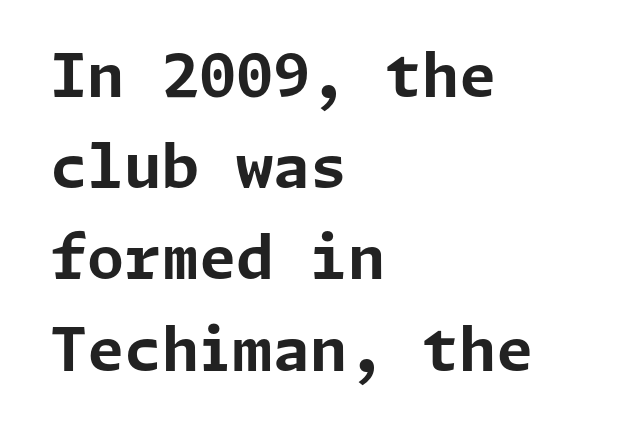
Q: Is the text bold? A: Yes.
Q: Is the text italic (slanted)? A: No, it is upright.
Q: Is the typeface a serif or a sans-serif typeface? A: Sans-serif.
Q: Is the text underlined? A: No.
Q: How is the paragraph aligned? A: Left-aligned.
Q: Is the spacing between letters normal or unusually wide? A: Normal.
Q: Is the spacing between lines tight, normal or loose? A: Normal.
Q: Width (condensed, normal, or wide)? A: Normal.
Q: Stroke contrast? A: Low.
Q: x-height? A: Medium.
